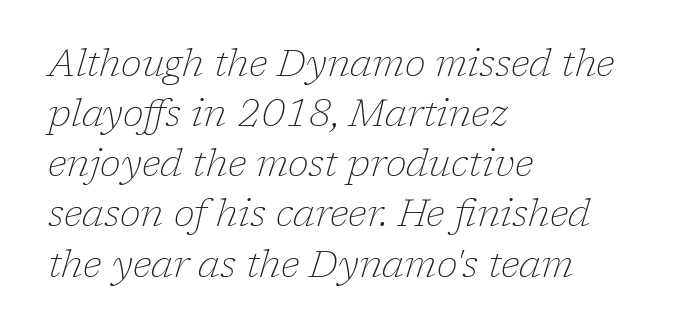
{"serif": "yes", "italic": "yes", "lean": "right", "slant_degrees": 17, "bold": "no", "weight": "thin", "width": "normal", "stroke_contrast": "low", "x_height": "medium", "monospaced": "no", "underline": "no", "align": "left", "line_spacing": "normal", "line_spacing_ratio": 1.32, "letter_spacing": "normal", "letter_spacing_em": 0.0, "glyph_px": 38}
